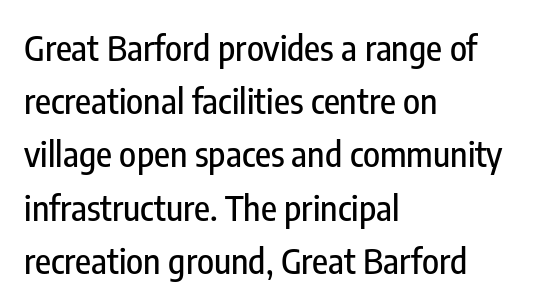
The image shows 35 px condensed sans-serif type, upright; set left-aligned, normal line spacing (1.52x), normal letter spacing, not underlined; low stroke contrast and a medium x-height.
